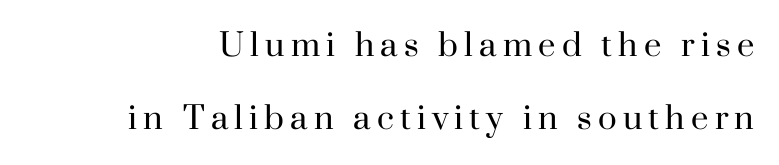
The rendering shows small feet on the letterforms — a serif design. Character widths vary here, with narrow letters taking less room than wide ones. Summary of vertical rhythm: relaxed, with wide interline spacing. Notice how the stems are strictly vertical — no italics here.
